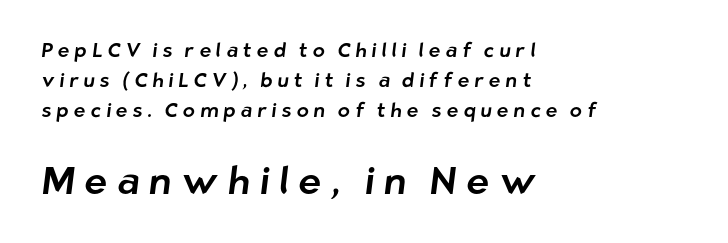
Q: Is the typeface a serif or a sans-serif typeface? A: Sans-serif.
Q: Is the text underlined? A: No.
Q: How is the paragraph aligned? A: Left-aligned.
Q: Is the spacing between letters normal or unusually wide? A: Unusually wide.
Q: Is the spacing between lines tight, normal or loose? A: Normal.
Q: Which block of text is set in a larger size, the first (top) or the second (bottom)? A: The second (bottom) one.
Q: Width (condensed, normal, or wide)? A: Normal.
Q: Stroke contrast? A: Low.
Q: x-height? A: Medium.
Q: Monospaced? A: No.
